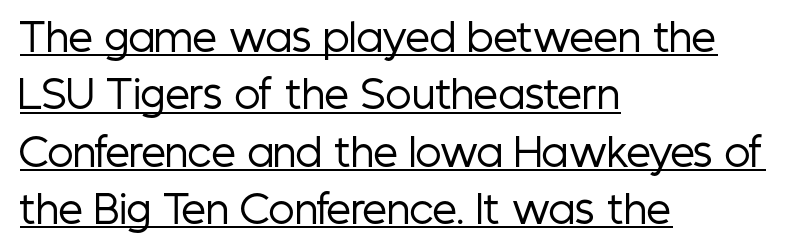
Short note: letters normally spaced. Rows of type keep a routine distance in the vertical direction. Descenders here cross a horizontal rule under the line. The designer went with a sans here, leaving each stem footless. No chunkiness to these letters — they're not bold.
